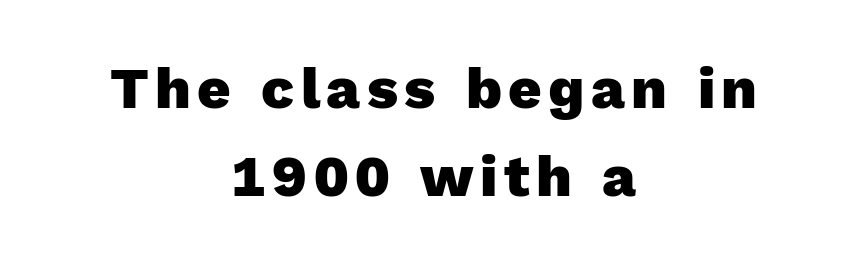
The image shows 58 px heavy sans-serif type, upright; set centered, normal line spacing (1.51x), not underlined; a medium x-height.
